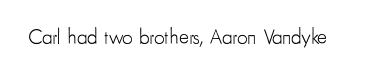
The passage shown is not underscored anywhere. The font's upright variant was chosen for this text. Stems here are at most as thick as an everyday book face. Observe the ordinary spacing: letters are neighbours, not strangers.
